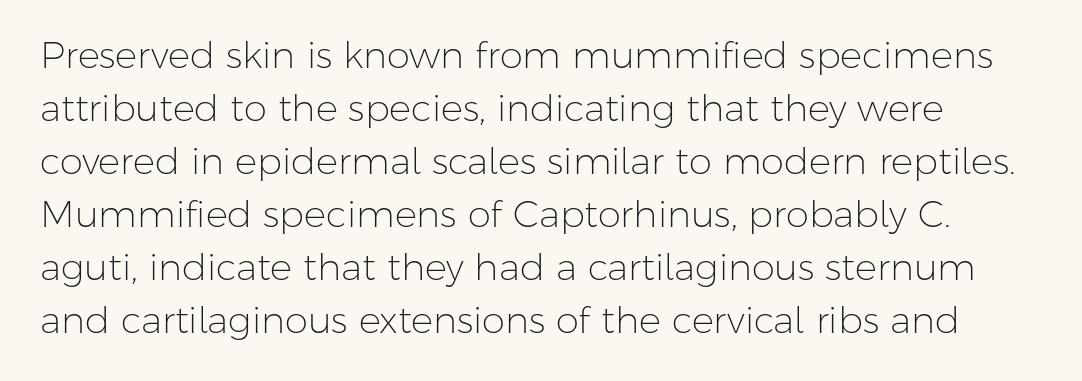
{"serif": "no", "italic": "no", "bold": "no", "weight": "light", "width": "normal", "stroke_contrast": "low", "x_height": "medium", "monospaced": "no", "underline": "no", "line_spacing": "normal", "line_spacing_ratio": 1.43, "letter_spacing": "normal", "letter_spacing_em": 0.0, "glyph_px": 37}
